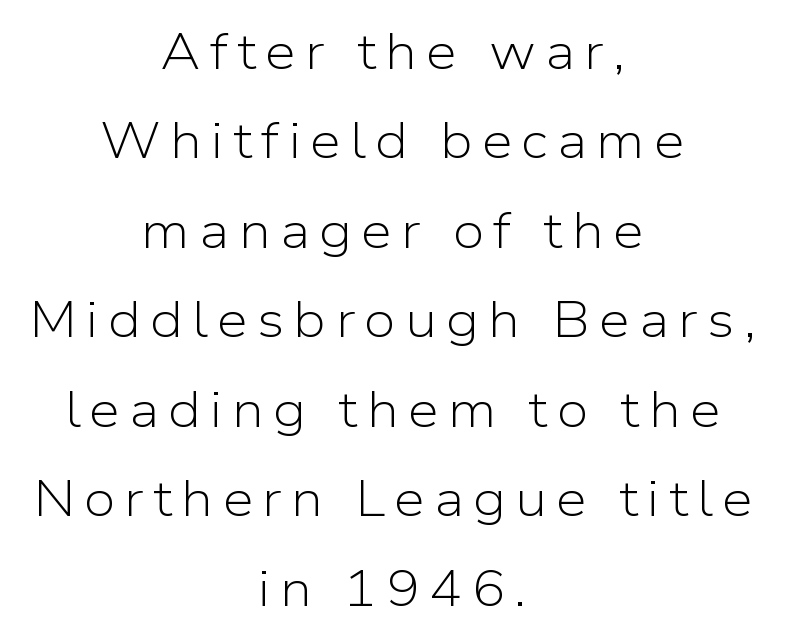
Q: Is the text bold? A: No.
Q: Is the text italic (slanted)? A: No, it is upright.
Q: Is the typeface a serif or a sans-serif typeface? A: Sans-serif.
Q: Is the text underlined? A: No.
Q: How is the paragraph aligned? A: Centered.
Q: Width (condensed, normal, or wide)? A: Normal.
Q: Stroke contrast? A: Low.
Q: x-height? A: Medium.
Q: Monospaced? A: No.
